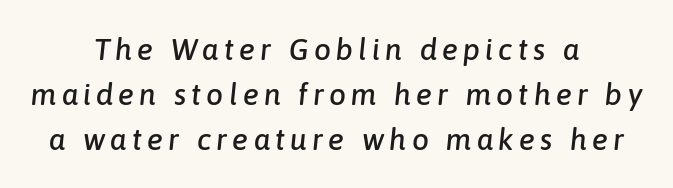
Q: Is the text italic (slanted)? A: Yes, it leans right by about 6 degrees.
Q: Is the text underlined? A: No.
Q: How is the paragraph aligned? A: Centered.
Q: Is the spacing between lines tight, normal or loose? A: Normal.
Q: Width (condensed, normal, or wide)? A: Normal.
Q: Stroke contrast? A: Low.
Q: x-height? A: Medium.
Q: Monospaced? A: No.
